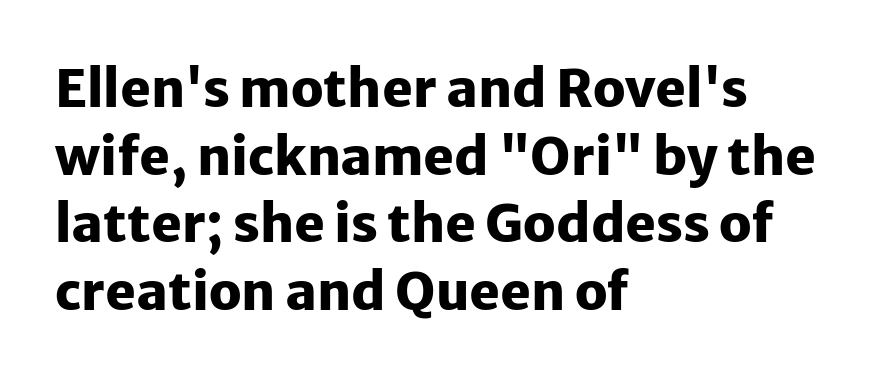
In terms of weight, the rendering is a true, heavy bold. Does the lettering tilt? It doesn't — this is upright. Evenly set lines give the paragraph a standard silhouette. Note: no serifs on the glyphs. Does the copy run flush right? No — it runs flush left. Descender tails drop into unmarked territory.
